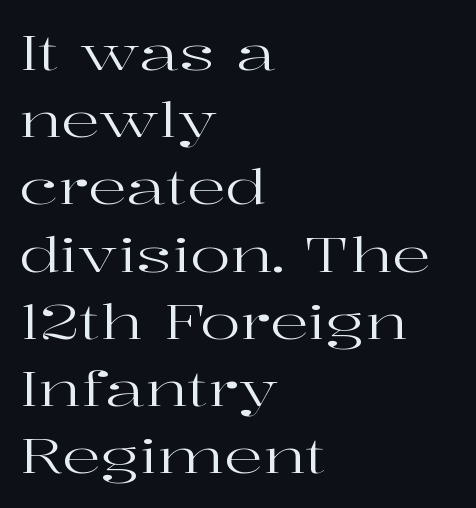
{"serif": "yes", "italic": "no", "bold": "no", "weight": "regular", "width": "wide", "stroke_contrast": "high", "x_height": "medium", "monospaced": "no", "underline": "no", "align": "left", "line_spacing": "normal", "line_spacing_ratio": 1.4, "letter_spacing": "normal", "letter_spacing_em": 0.0, "glyph_px": 48}
